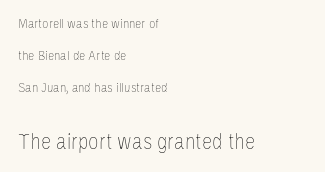
Q: Is the text bold? A: No.
Q: Is the text italic (slanted)? A: No, it is upright.
Q: Is the text underlined? A: No.
Q: How is the paragraph aligned? A: Left-aligned.
Q: Is the spacing between letters normal or unusually wide? A: Normal.
Q: Is the spacing between lines tight, normal or loose? A: Loose.
Q: Which block of text is set in a larger size, the first (top) or the second (bottom)? A: The second (bottom) one.
